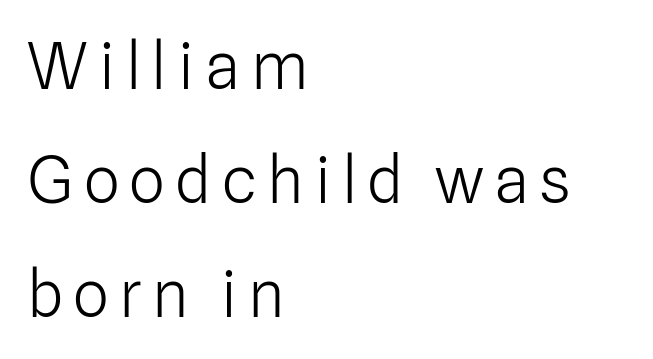
The image shows 64 px light sans-serif type, upright; set left-aligned, line spacing 1.78x, not underlined; low stroke contrast and a medium x-height.
